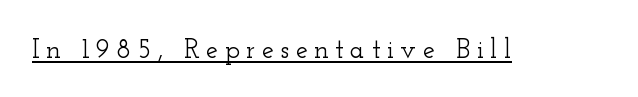
Q: Is the text italic (slanted)? A: No, it is upright.
Q: Is the text underlined? A: Yes.
Q: Is the spacing between letters normal or unusually wide? A: Unusually wide.
